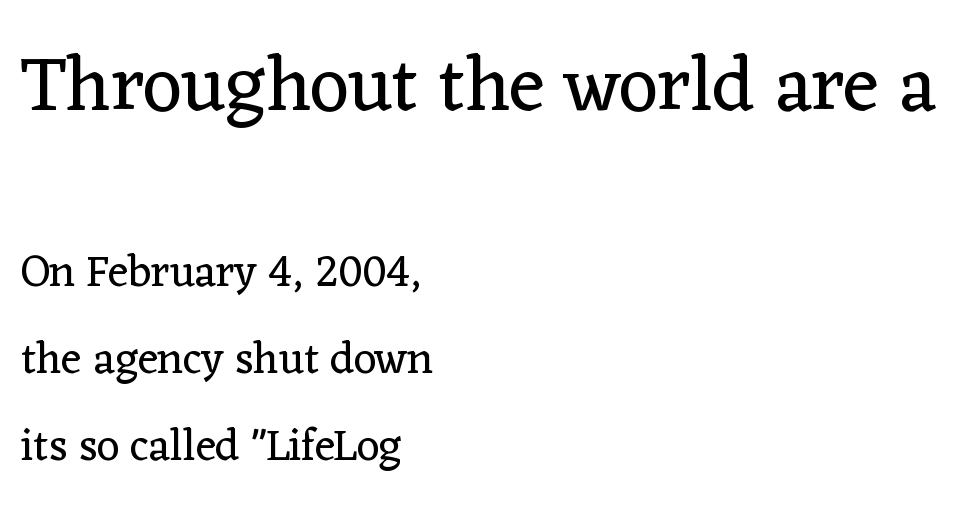
Q: Is the text bold? A: No.
Q: Is the text italic (slanted)? A: No, it is upright.
Q: Is the typeface a serif or a sans-serif typeface? A: Serif.
Q: Is the text underlined? A: No.
Q: How is the paragraph aligned? A: Left-aligned.
Q: Is the spacing between letters normal or unusually wide? A: Normal.
Q: Is the spacing between lines tight, normal or loose? A: Loose.
Q: Which block of text is set in a larger size, the first (top) or the second (bottom)? A: The first (top) one.
Q: Width (condensed, normal, or wide)? A: Normal.
Q: Stroke contrast? A: Low.
Q: x-height? A: Medium.
Q: Monospaced? A: No.
